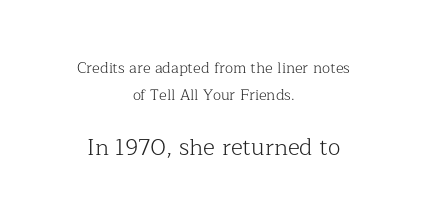
Heaviness? Minimal to ordinary, like unemphasized prose. The lettering holds an erect, upright posture throughout. The specimen omits any rule beneath the text block's lines. A centered setting, common on invitations and titles, is used for this passage. The horizontal fit of the characters is conventional and even.
